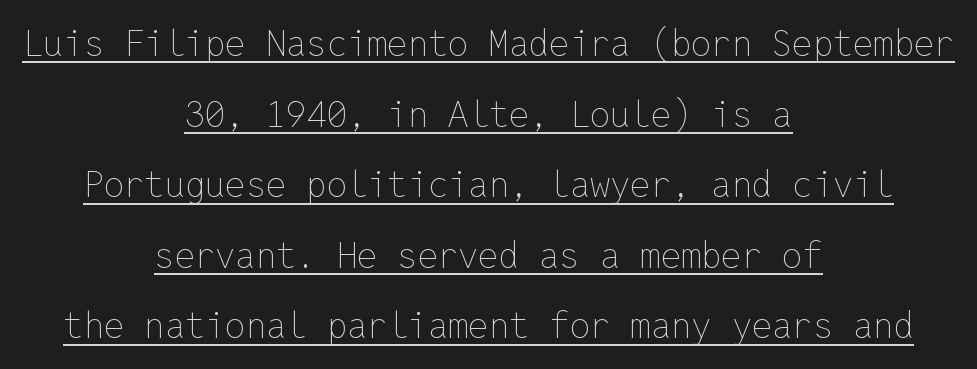
{"italic": "no", "bold": "no", "weight": "thin", "width": "normal", "stroke_contrast": "low", "x_height": "medium", "monospaced": "yes", "underline": "yes", "align": "center", "line_spacing": "loose", "line_spacing_ratio": 1.96, "letter_spacing": "normal", "letter_spacing_em": 0.0, "glyph_px": 36}
